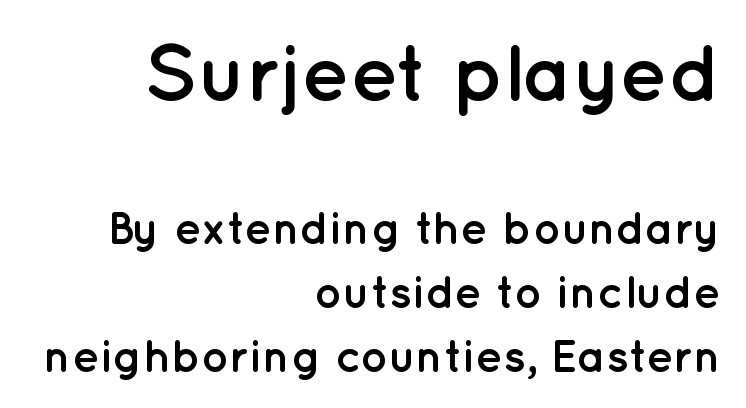
{"serif": "no", "italic": "no", "bold": "yes", "weight": "semibold", "width": "normal", "stroke_contrast": "low", "x_height": "medium", "monospaced": "no", "underline": "no", "align": "right", "line_spacing": "normal", "line_spacing_ratio": 1.39, "letter_spacing": "normal", "letter_spacing_em": 0.0, "larger_block": "first", "size_ratio": 1.74, "glyph_px": 80}
